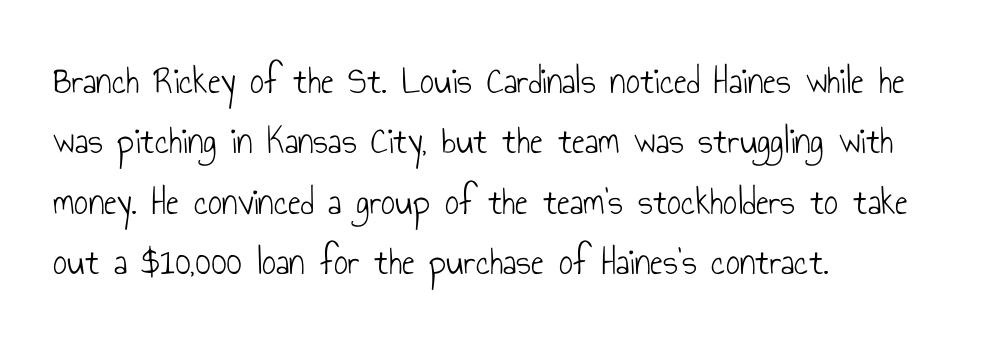
{"serif": "no", "italic": "no", "bold": "no", "weight": "light", "width": "condensed", "stroke_contrast": "low", "x_height": "small", "monospaced": "no", "underline": "no", "align": "left", "line_spacing": "normal", "line_spacing_ratio": 1.55, "letter_spacing": "normal", "letter_spacing_em": 0.0, "glyph_px": 39}
